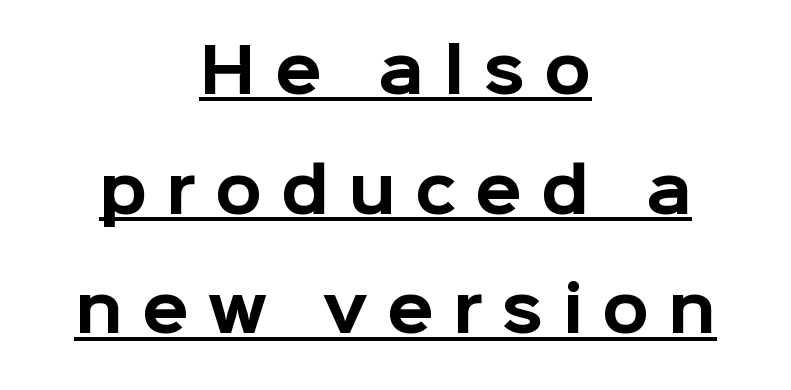
Q: Is the text bold? A: Yes.
Q: Is the text italic (slanted)? A: No, it is upright.
Q: Is the typeface a serif or a sans-serif typeface? A: Sans-serif.
Q: Is the text underlined? A: Yes.
Q: How is the paragraph aligned? A: Centered.
Q: Is the spacing between letters normal or unusually wide? A: Unusually wide.
Q: Is the spacing between lines tight, normal or loose? A: Loose.
Q: Width (condensed, normal, or wide)? A: Normal.
Q: Stroke contrast? A: Low.
Q: x-height? A: Medium.
Q: Monospaced? A: No.
